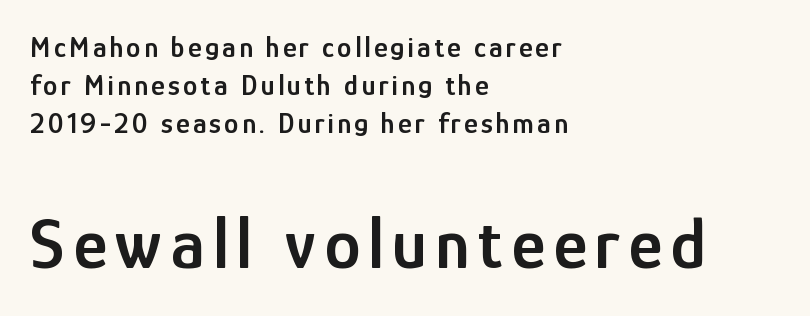
Q: Is the text bold? A: Semi-bold.
Q: Is the text italic (slanted)? A: No, it is upright.
Q: Is the typeface a serif or a sans-serif typeface? A: Sans-serif.
Q: Is the text underlined? A: No.
Q: How is the paragraph aligned? A: Left-aligned.
Q: Is the spacing between lines tight, normal or loose? A: Normal.
Q: Which block of text is set in a larger size, the first (top) or the second (bottom)? A: The second (bottom) one.
Q: Width (condensed, normal, or wide)? A: Condensed.
Q: Stroke contrast? A: Low.
Q: x-height? A: Medium.
Q: Monospaced? A: No.
